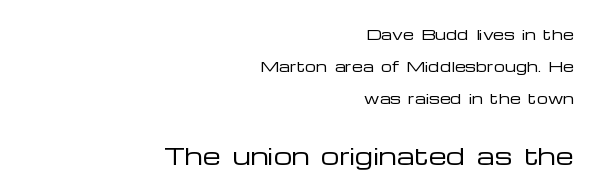
The lines are spread far apart with generous leading. Tracking value appears to be zero — textbook default spacing. Characters remain perfectly vertical along every line. Bare-footed words on every line.
